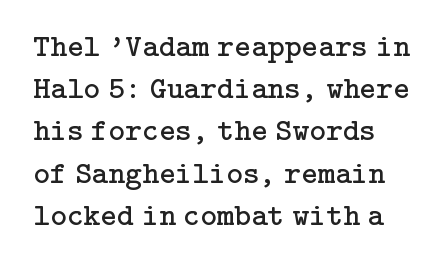
{"serif": "yes", "italic": "no", "bold": "no", "weight": "regular", "width": "normal", "stroke_contrast": "low", "x_height": "medium", "underline": "no", "align": "left", "line_spacing": "normal", "line_spacing_ratio": 1.32, "letter_spacing": "normal", "letter_spacing_em": 0.0, "glyph_px": 32}
